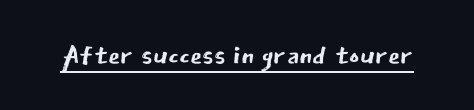
{"serif": "no", "italic": "no", "bold": "no", "weight": "regular", "width": "normal", "stroke_contrast": "low", "x_height": "medium", "monospaced": "no", "underline": "yes", "letter_spacing": "normal", "letter_spacing_em": 0.0, "glyph_px": 39}
